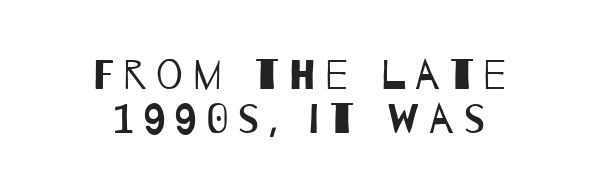
The image shows 42 px regular-weight, condensed sans-serif type; set centered, tight line spacing (1.04x), unusually wide letter spacing (+0.24 em), not underlined; low stroke contrast and a large x-height.
